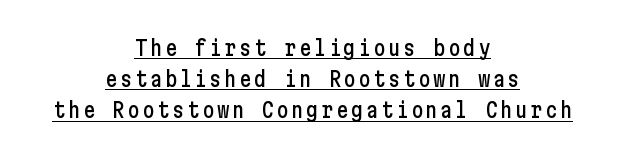
The image shows 21 px text type, upright; set centered, normal line spacing (1.48x), underlined.
